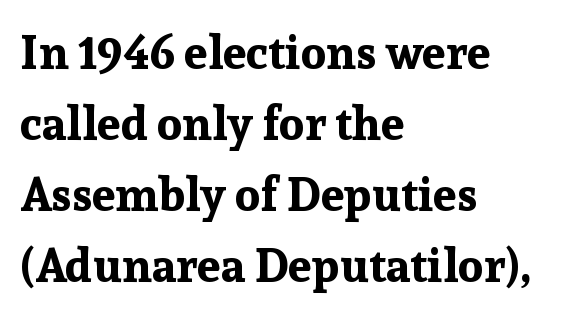
Q: Is the text bold? A: Yes.
Q: Is the text italic (slanted)? A: No, it is upright.
Q: Is the typeface a serif or a sans-serif typeface? A: Serif.
Q: Is the text underlined? A: No.
Q: How is the paragraph aligned? A: Left-aligned.
Q: Is the spacing between letters normal or unusually wide? A: Normal.
Q: Is the spacing between lines tight, normal or loose? A: Normal.
Q: Width (condensed, normal, or wide)? A: Normal.
Q: Stroke contrast? A: Low.
Q: x-height? A: Medium.
Q: Monospaced? A: No.
